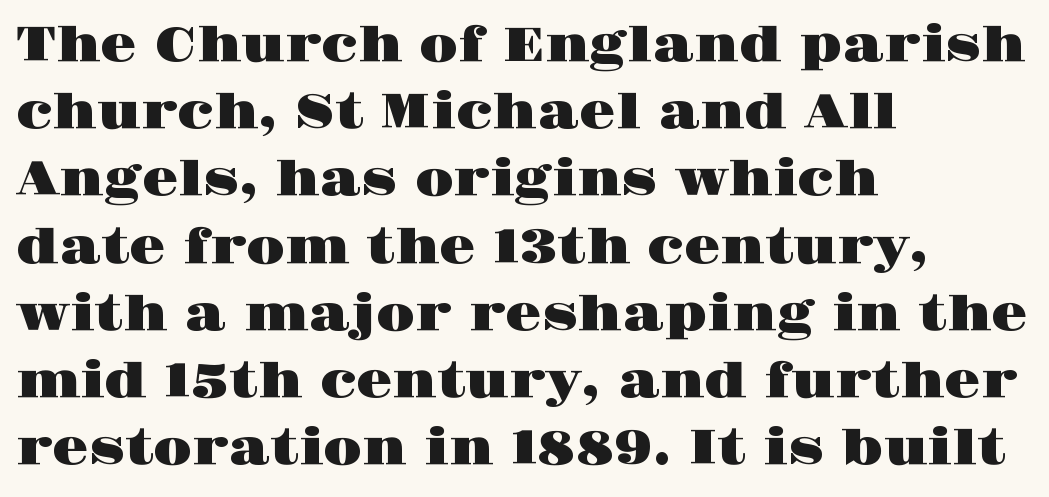
The image shows 47 px wide serif type, upright; set left-aligned, normal line spacing (1.43x), normal letter spacing, not underlined; high stroke contrast and a large x-height.
